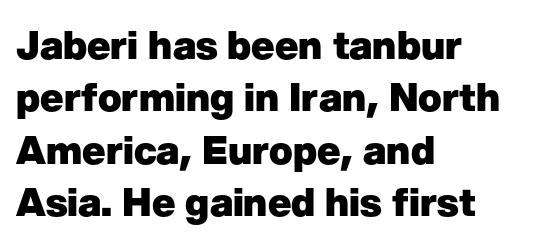
You could not count columns in this text — the font is proportionally spaced. I'd call this a sans setting — the letters go barefoot. This rendering features lettering with no underline. Compared with typical paragraphs, the rows here are spaced about the same. In terms of weight, the rendering is a true, heavy bold. The letters stand straight up with perfectly vertical stems.
